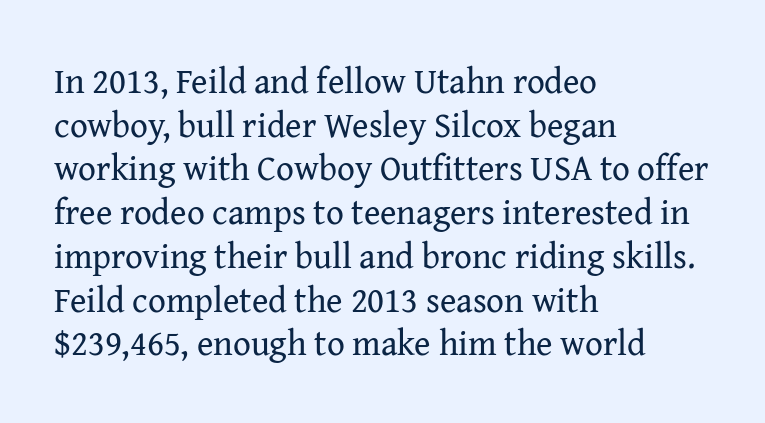
The image shows 35 px regular-weight serif type, upright; set left-aligned, normal line spacing (1.25x), normal letter spacing, not underlined; medium stroke contrast and a medium x-height.
